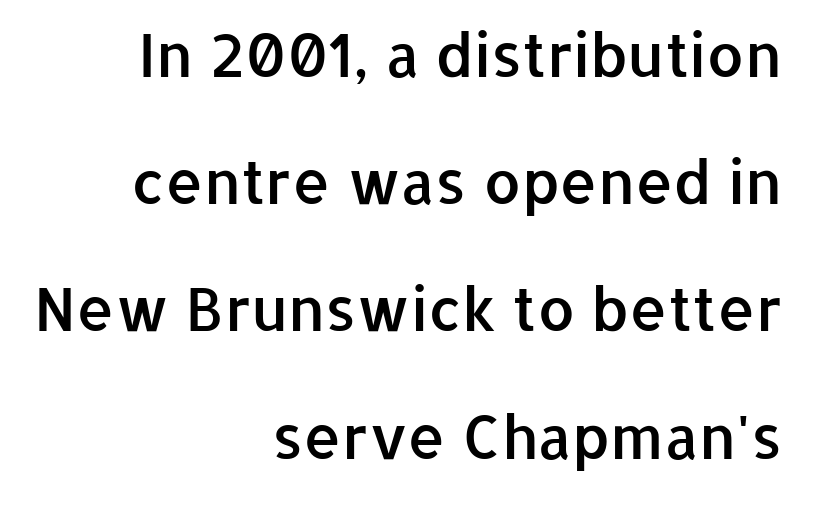
{"serif": "no", "italic": "no", "bold": "semi", "weight": "semibold", "width": "normal", "stroke_contrast": "low", "x_height": "medium", "monospaced": "no", "underline": "no", "align": "right", "line_spacing": "loose", "line_spacing_ratio": 2.12, "letter_spacing": "normal", "letter_spacing_em": 0.0, "glyph_px": 60}
